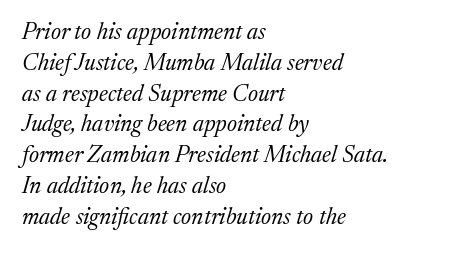
Q: Is the text bold? A: No.
Q: Is the text italic (slanted)? A: Yes, it leans right by about 17 degrees.
Q: Is the text underlined? A: No.
Q: How is the paragraph aligned? A: Left-aligned.
Q: Is the spacing between letters normal or unusually wide? A: Normal.
Q: Is the spacing between lines tight, normal or loose? A: Normal.
